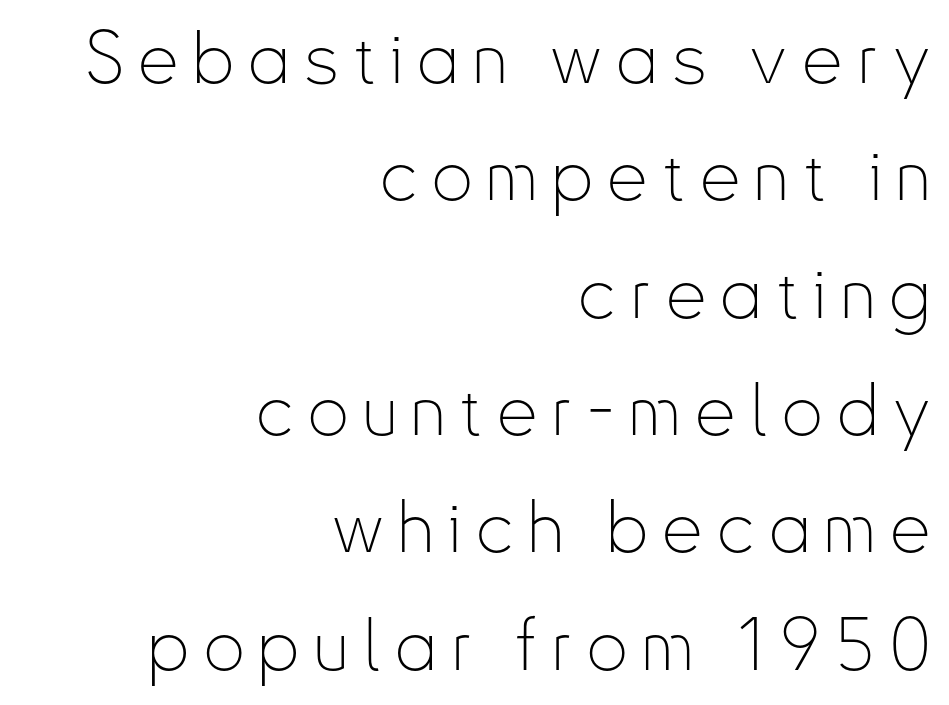
The image shows 72 px thin, condensed sans-serif type, upright; set right-aligned, normal line spacing (1.63x), unusually wide letter spacing (+0.2 em), not underlined; low stroke contrast and a small x-height.
